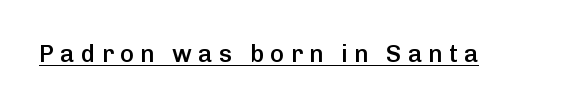
Q: Is the text bold? A: Semi-bold.
Q: Is the text italic (slanted)? A: No, it is upright.
Q: Is the text underlined? A: Yes.
Q: Is the spacing between letters normal or unusually wide? A: Unusually wide.
